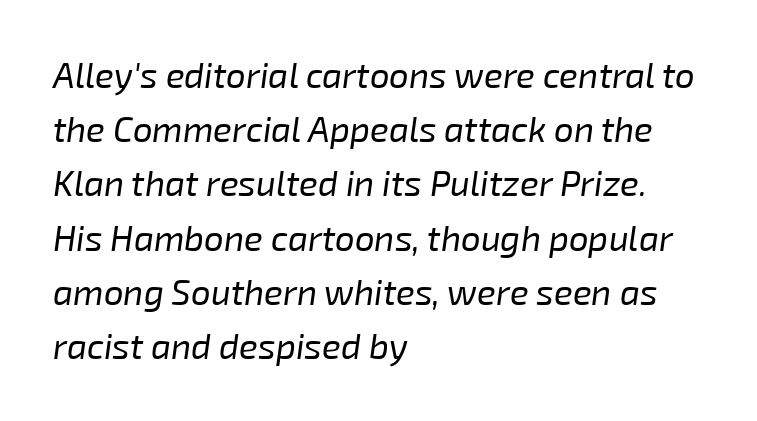
The image shows 35 px regular-weight type, italic (leaning right); set left-aligned, normal line spacing (1.55x), normal letter spacing, not underlined; low stroke contrast and a medium x-height.
